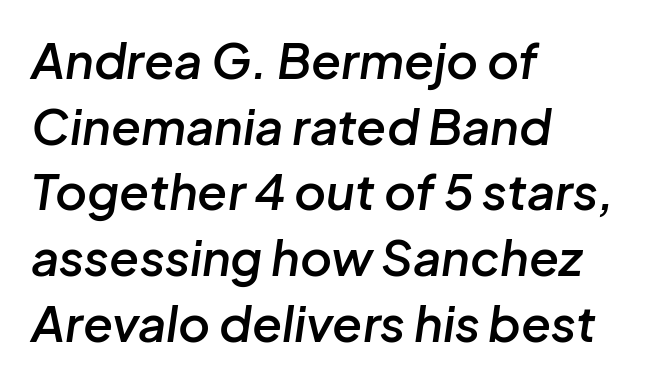
{"italic": "yes", "lean": "right", "slant_degrees": 8, "bold": "semi", "weight": "semibold", "width": "normal", "stroke_contrast": "low", "x_height": "medium", "monospaced": "no", "underline": "no", "align": "left", "line_spacing": "normal", "line_spacing_ratio": 1.34, "letter_spacing": "normal", "letter_spacing_em": 0.0, "glyph_px": 49}
